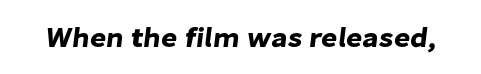
Nothing sits at the stroke ends, so this counts as sans-serif. Proportional: the letters do not fall into vertical columns. The glyphs are unaccompanied by any horizontal stroke below them. The letters sit at their default tracking, neither squeezed nor spread.
